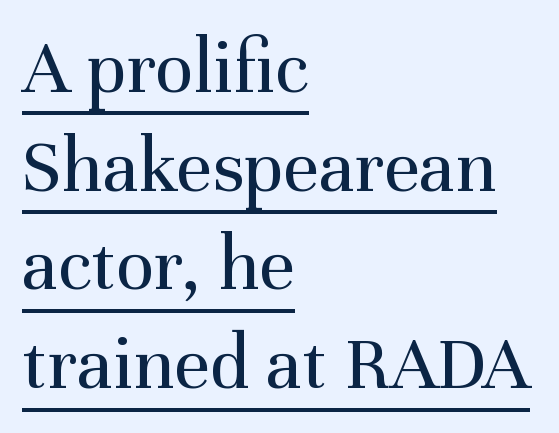
The image shows 79 px regular-weight serif type, upright; set left-aligned, normal line spacing (1.25x), normal letter spacing, underlined; medium stroke contrast and a medium x-height.
